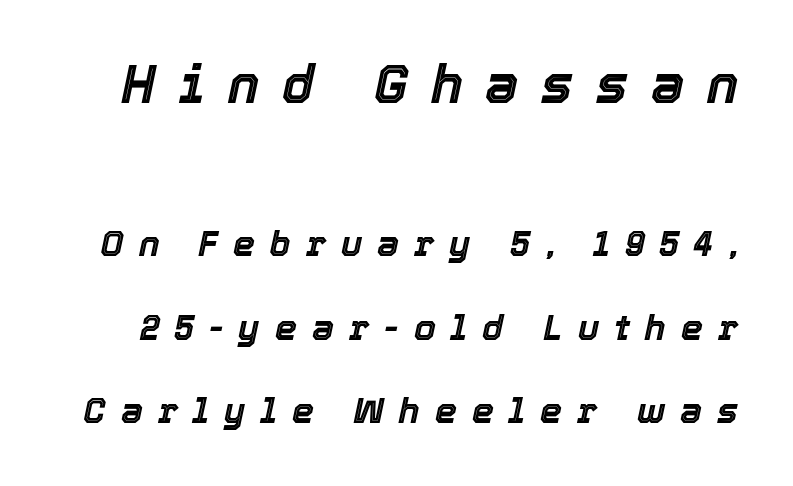
Q: Is the text italic (slanted)? A: Yes, it leans right by about 12 degrees.
Q: Is the text underlined? A: No.
Q: Is the spacing between letters normal or unusually wide? A: Unusually wide.
Q: Is the spacing between lines tight, normal or loose? A: Loose.
Q: Which block of text is set in a larger size, the first (top) or the second (bottom)? A: The first (top) one.
Q: Width (condensed, normal, or wide)? A: Normal.
Q: x-height? A: Medium.
Q: Monospaced? A: No.
